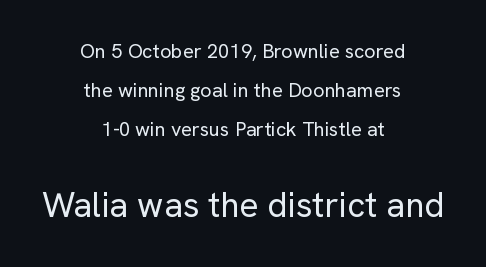
The image shows 35 px regular-weight sans-serif type, upright; set centered, loose line spacing (1.94x), normal letter spacing, not underlined; the second (bottom) block is 1.75x larger; low stroke contrast and a medium x-height.
